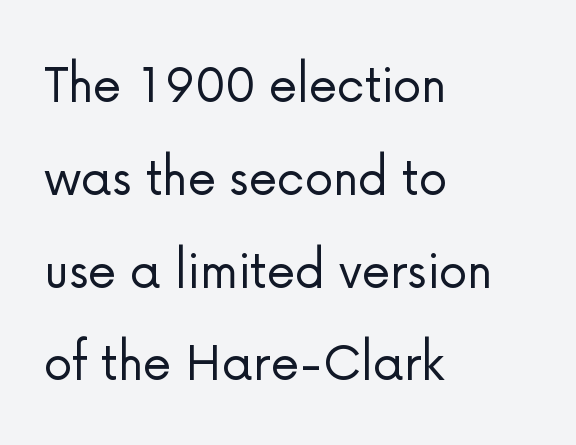
Glance below the letters and you will spot only blank space. The paragraph shown leans on its left margin. Vertically, the passage feels balanced, rows spaced as you'd expect. Think standard paragraph weight, or any step lighter than that. You can tell it's not italic because the verticals are truly vertical. Letterform terminals end flat and unadorned throughout the passage.
